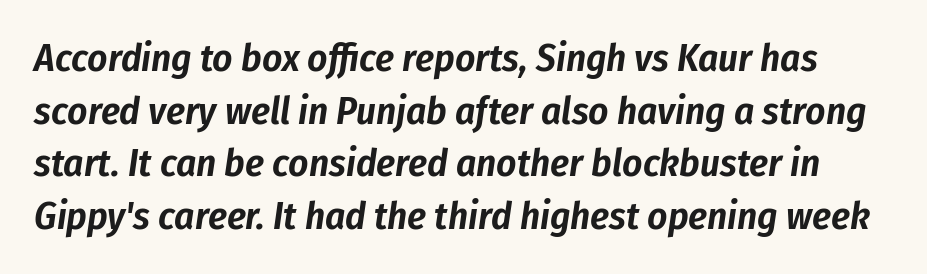
Q: Is the text italic (slanted)? A: Yes, it leans right by about 8 degrees.
Q: Is the text underlined? A: No.
Q: Is the spacing between letters normal or unusually wide? A: Normal.
Q: Is the spacing between lines tight, normal or loose? A: Normal.
Q: Width (condensed, normal, or wide)? A: Condensed.
Q: Stroke contrast? A: Low.
Q: x-height? A: Medium.
Q: Monospaced? A: No.
